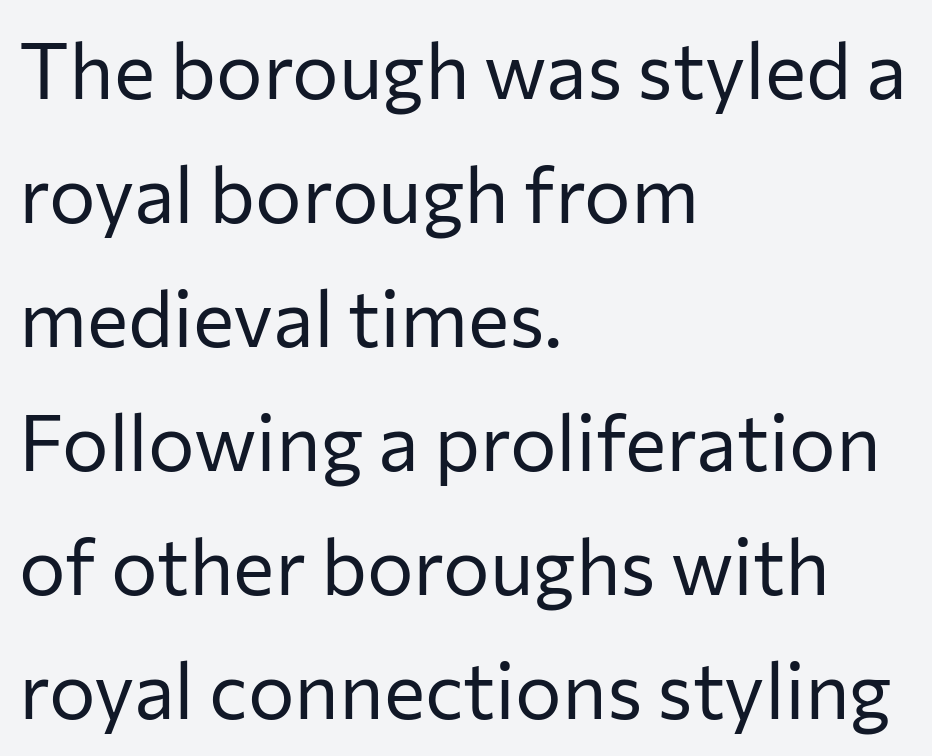
Q: Is the text bold? A: No.
Q: Is the text italic (slanted)? A: No, it is upright.
Q: Is the typeface a serif or a sans-serif typeface? A: Sans-serif.
Q: Is the text underlined? A: No.
Q: How is the paragraph aligned? A: Left-aligned.
Q: Is the spacing between letters normal or unusually wide? A: Normal.
Q: Is the spacing between lines tight, normal or loose? A: Normal.
Q: Width (condensed, normal, or wide)? A: Normal.
Q: Stroke contrast? A: Low.
Q: x-height? A: Medium.
Q: Monospaced? A: No.
